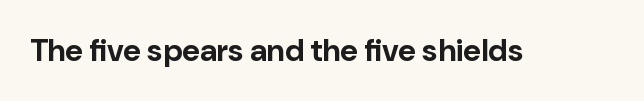
You could call the tracking neutral — neither tight nor loose. Stroke terminals: plain, sans-serif. The passage shown is typed in a proportional face where columns would drift. Italic: no, the glyphs are upright roman. Heft: maximum for text — a bold.
